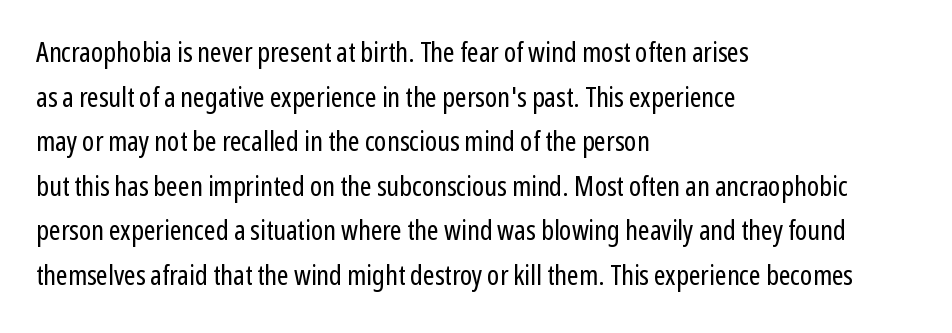
Q: Is the text bold? A: No.
Q: Is the text italic (slanted)? A: No, it is upright.
Q: Is the typeface a serif or a sans-serif typeface? A: Sans-serif.
Q: Is the text underlined? A: No.
Q: How is the paragraph aligned? A: Left-aligned.
Q: Is the spacing between letters normal or unusually wide? A: Normal.
Q: Is the spacing between lines tight, normal or loose? A: Normal.
Q: Width (condensed, normal, or wide)? A: Condensed.
Q: Stroke contrast? A: Low.
Q: x-height? A: Medium.
Q: Monospaced? A: No.
